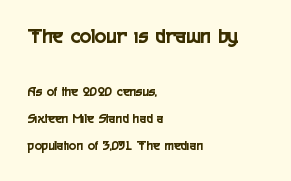
The image shows 22 px text type, upright; set left-aligned, loose line spacing (1.9x), normal letter spacing, not underlined; the first (top) block is 1.57x larger.
